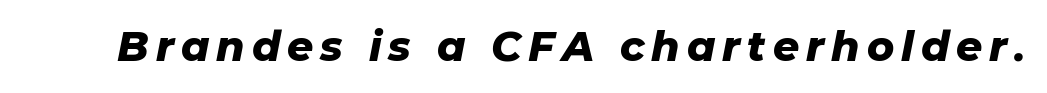
The image shows 41 px heavy type, italic (leaning right); set not underlined; low stroke contrast and a medium x-height.
